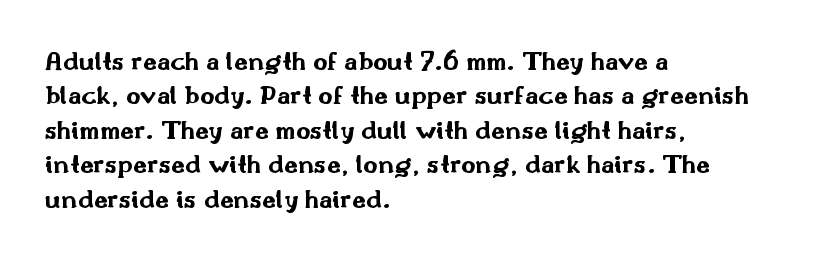
{"serif": "no", "italic": "no", "bold": "yes", "weight": "bold", "width": "wide", "stroke_contrast": "medium", "x_height": "small", "monospaced": "no", "underline": "no", "align": "left", "line_spacing_ratio": 1.23, "letter_spacing": "normal", "letter_spacing_em": 0.0, "glyph_px": 28}
